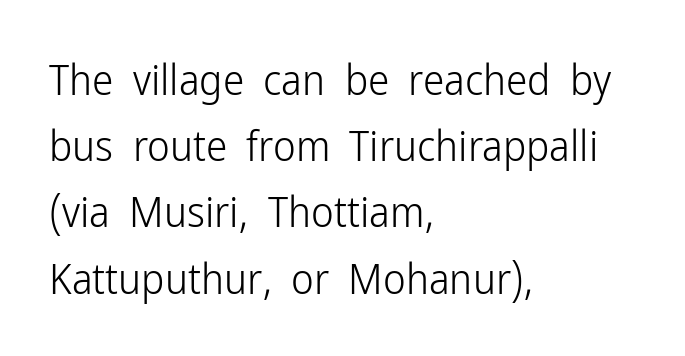
These lines stack with their left ends in a neat column. What kind of face is this? One without serifs — a sans. Each word holds together tightly as a unit, with standard inter-letter gaps. Character widths vary here, with narrow letters taking less room than wide ones. This reads as an unemphasized weight, regular at the heaviest.
